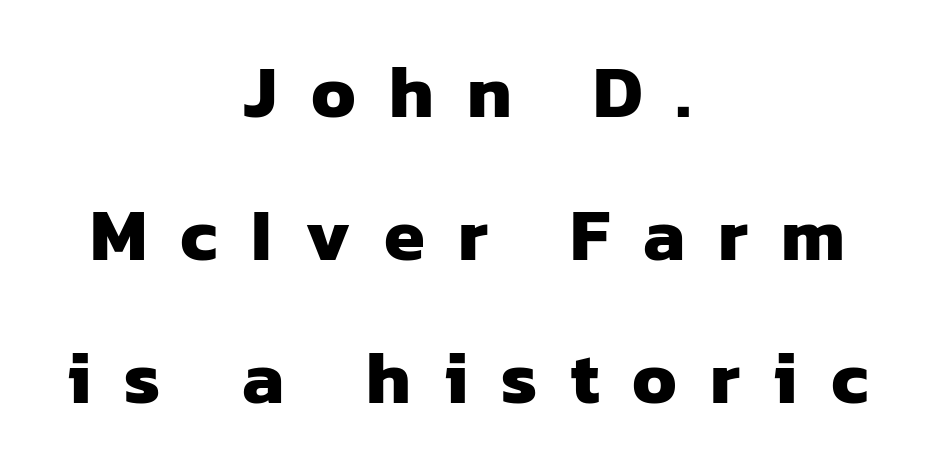
The image shows 74 px heavy sans-serif type; set centered, loose line spacing (1.93x), unusually wide letter spacing (+0.45 em), not underlined; low stroke contrast and a medium x-height.
